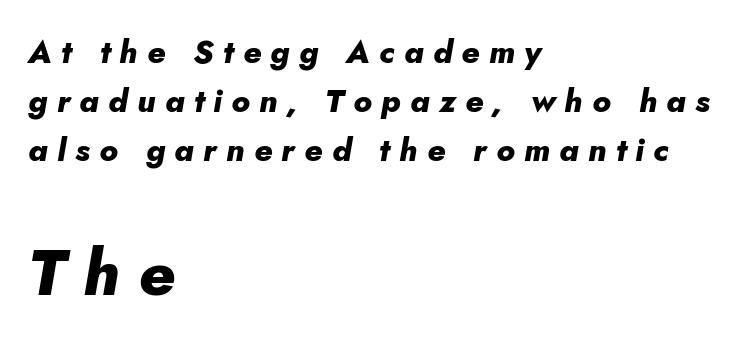
The image shows 64 px heavy type, italic (leaning right); set left-aligned, normal line spacing (1.53x), unusually wide letter spacing (+0.29 em), not underlined; the second (bottom) block is 2.0x larger; low stroke contrast and a small x-height.
